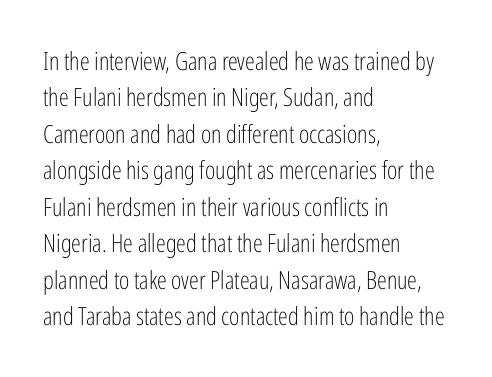
The image shows 25 px text type, upright; set left-aligned, normal line spacing (1.46x), normal letter spacing, not underlined.
